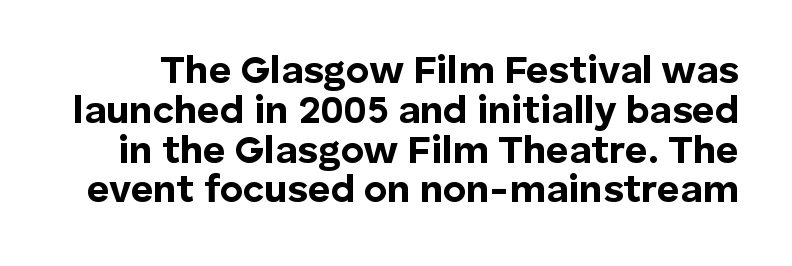
The image shows 39 px bold sans-serif type, upright; set tight line spacing (1.02x), normal letter spacing, not underlined; low stroke contrast and a medium x-height.
